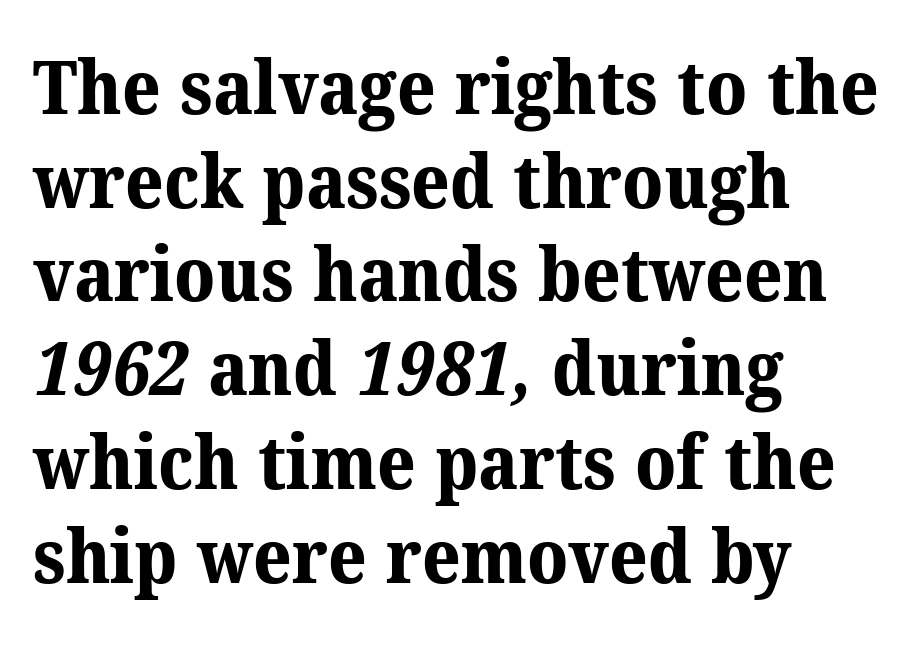
Q: Is the text bold? A: Yes.
Q: Is the typeface a serif or a sans-serif typeface? A: Serif.
Q: Is the text underlined? A: No.
Q: How is the paragraph aligned? A: Left-aligned.
Q: Is the spacing between letters normal or unusually wide? A: Normal.
Q: Is the spacing between lines tight, normal or loose? A: Normal.
Q: Width (condensed, normal, or wide)? A: Normal.
Q: Stroke contrast? A: Medium.
Q: x-height? A: Medium.
Q: Monospaced? A: No.
